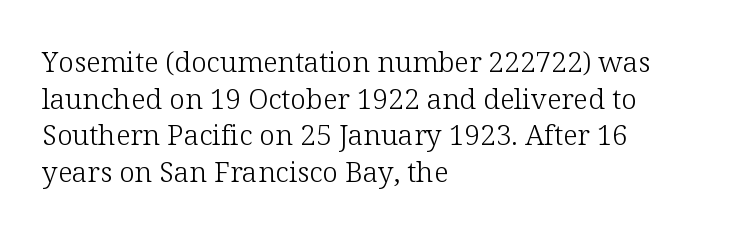
Q: Is the text bold? A: No.
Q: Is the text italic (slanted)? A: No, it is upright.
Q: Is the typeface a serif or a sans-serif typeface? A: Serif.
Q: Is the text underlined? A: No.
Q: How is the paragraph aligned? A: Left-aligned.
Q: Is the spacing between letters normal or unusually wide? A: Normal.
Q: Is the spacing between lines tight, normal or loose? A: Normal.
Q: Width (condensed, normal, or wide)? A: Normal.
Q: Stroke contrast? A: Low.
Q: x-height? A: Medium.
Q: Monospaced? A: No.
